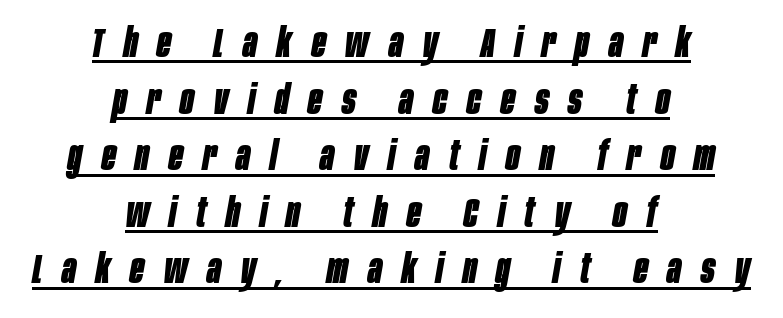
Q: Is the text bold? A: Yes.
Q: Is the text italic (slanted)? A: Yes, it leans right by about 10 degrees.
Q: Is the text underlined? A: Yes.
Q: How is the paragraph aligned? A: Centered.
Q: Is the spacing between letters normal or unusually wide? A: Unusually wide.
Q: Is the spacing between lines tight, normal or loose? A: Normal.
Q: Width (condensed, normal, or wide)? A: Condensed.
Q: Stroke contrast? A: Low.
Q: x-height? A: Large.
Q: Monospaced? A: No.
